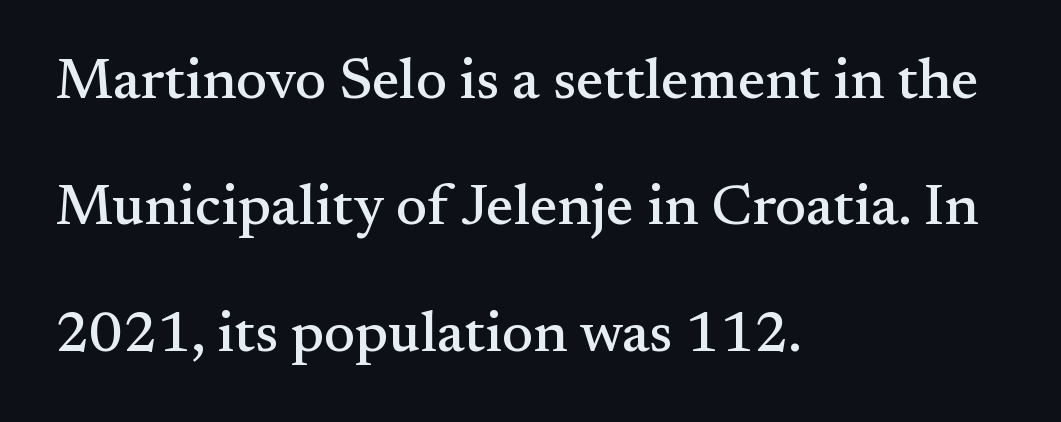
{"serif": "yes", "italic": "no", "width": "normal", "stroke_contrast": "medium", "x_height": "small", "monospaced": "no", "underline": "no", "align": "left", "line_spacing": "loose", "line_spacing_ratio": 2.18, "letter_spacing": "normal", "letter_spacing_em": 0.0, "glyph_px": 58}
